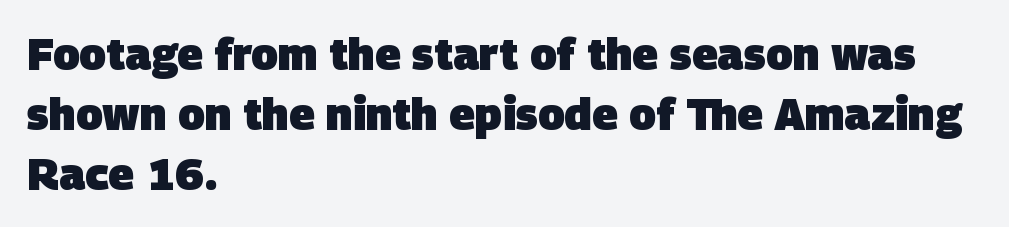
The image shows 44 px heavy sans-serif type; set left-aligned, normal line spacing (1.36x), normal letter spacing, not underlined; low stroke contrast and a large x-height.
